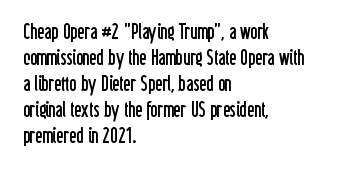
The typography opts for an upright posture over an oblique one. Unmarked baselines from the first word to the last. Students, note that the glyphs here touch the page at normal intervals. Which margin do the lines hug? The left one — the right edge is uneven. The typesetting does not lean heavy: it is not bold.
